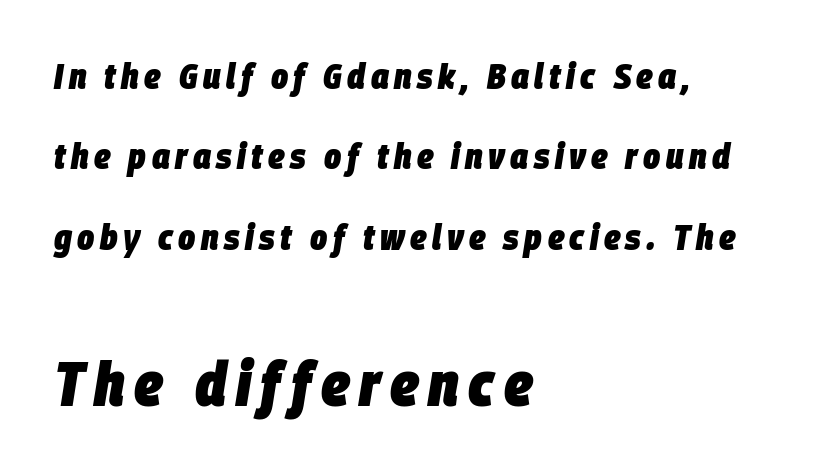
Q: Is the text bold? A: Yes.
Q: Is the text italic (slanted)? A: Yes, it leans right by about 9 degrees.
Q: Is the text underlined? A: No.
Q: How is the paragraph aligned? A: Left-aligned.
Q: Is the spacing between lines tight, normal or loose? A: Loose.
Q: Which block of text is set in a larger size, the first (top) or the second (bottom)? A: The second (bottom) one.
Q: Width (condensed, normal, or wide)? A: Condensed.
Q: Stroke contrast? A: Low.
Q: x-height? A: Large.
Q: Monospaced? A: No.
